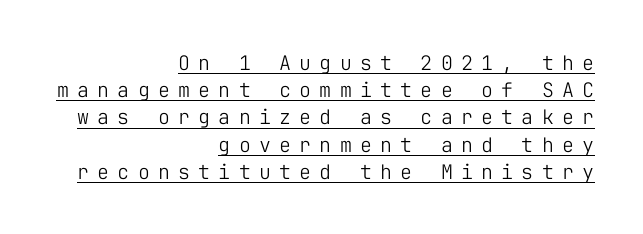
The image shows 20 px text type, upright; set right-aligned, normal line spacing (1.36x), unusually wide letter spacing (+0.41 em), underlined.
